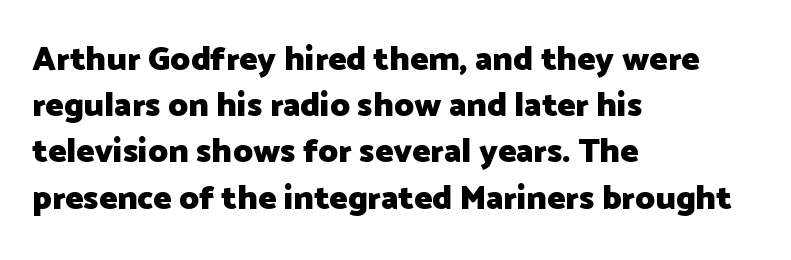
Q: Is the text bold? A: Yes.
Q: Is the text italic (slanted)? A: No, it is upright.
Q: Is the typeface a serif or a sans-serif typeface? A: Sans-serif.
Q: Is the text underlined? A: No.
Q: How is the paragraph aligned? A: Left-aligned.
Q: Is the spacing between letters normal or unusually wide? A: Normal.
Q: Is the spacing between lines tight, normal or loose? A: Normal.
Q: Width (condensed, normal, or wide)? A: Normal.
Q: Stroke contrast? A: Low.
Q: x-height? A: Medium.
Q: Monospaced? A: No.
